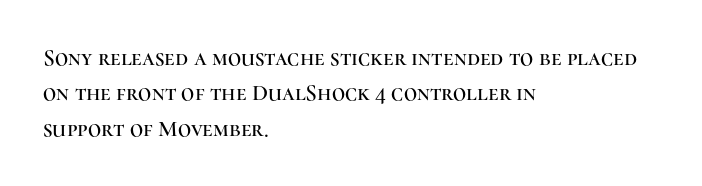
{"italic": "no", "underline": "no", "align": "left", "line_spacing": "normal", "line_spacing_ratio": 1.54, "letter_spacing": "normal", "letter_spacing_em": 0.0, "glyph_px": 23}
